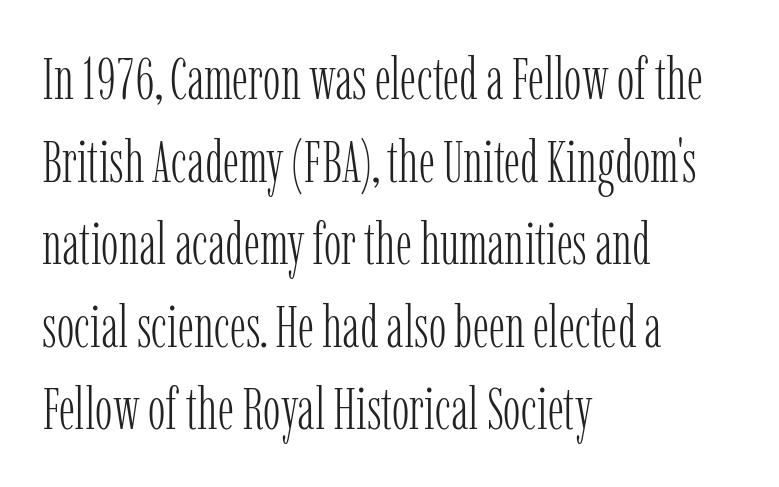
{"serif": "yes", "italic": "no", "bold": "no", "weight": "light", "width": "condensed", "stroke_contrast": "low", "x_height": "medium", "monospaced": "no", "underline": "no", "align": "left", "line_spacing": "normal", "line_spacing_ratio": 1.4, "letter_spacing": "normal", "letter_spacing_em": 0.0, "glyph_px": 59}
